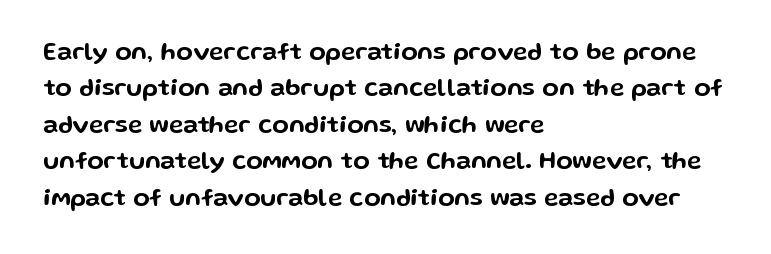
The image shows 24 px text type, upright; set left-aligned, normal line spacing (1.52x), normal letter spacing, not underlined.
